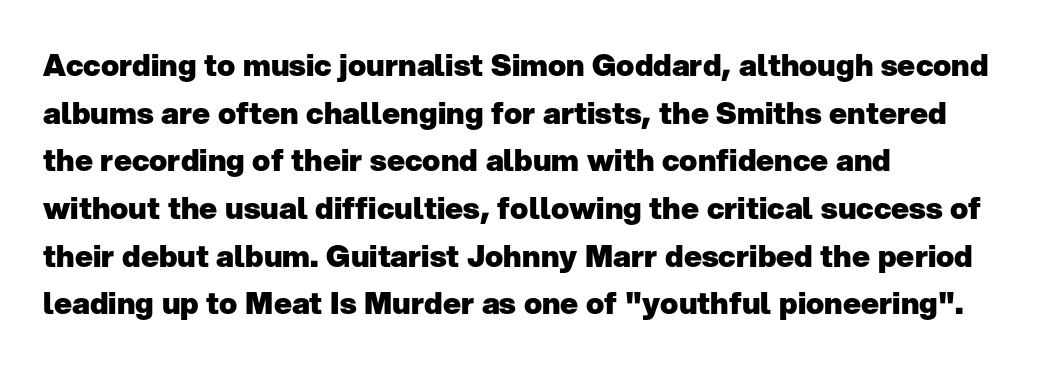
Standard letterfit; no display-style spreading of the glyphs. Every character sits straight up, as roman type does. Students, this is bold: see how much ink each stroke carries. The compositor pushed each line to the left boundary. These lines are rendered in a variable-pitch font. Decoration check: the copy has no underline.
